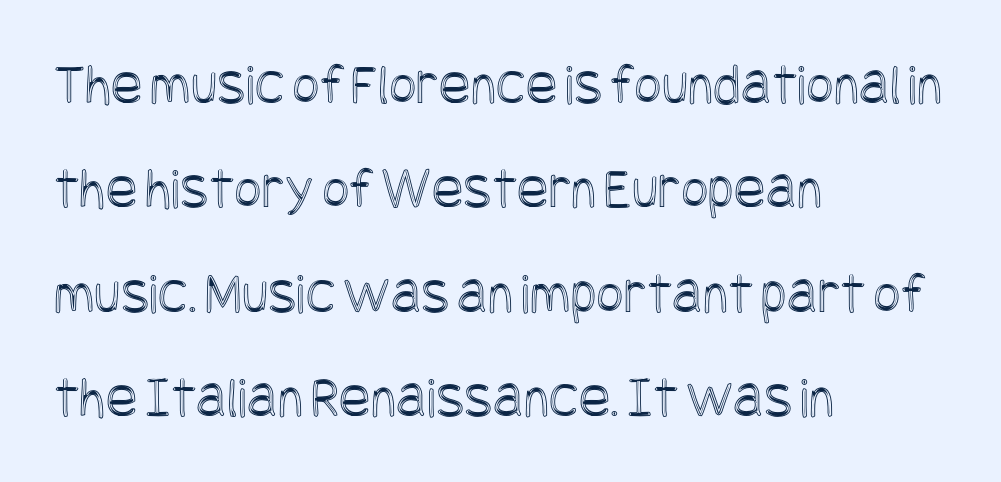
The image shows 59 px condensed type, upright; set left-aligned, line spacing 1.77x, normal letter spacing, not underlined; a large x-height.
